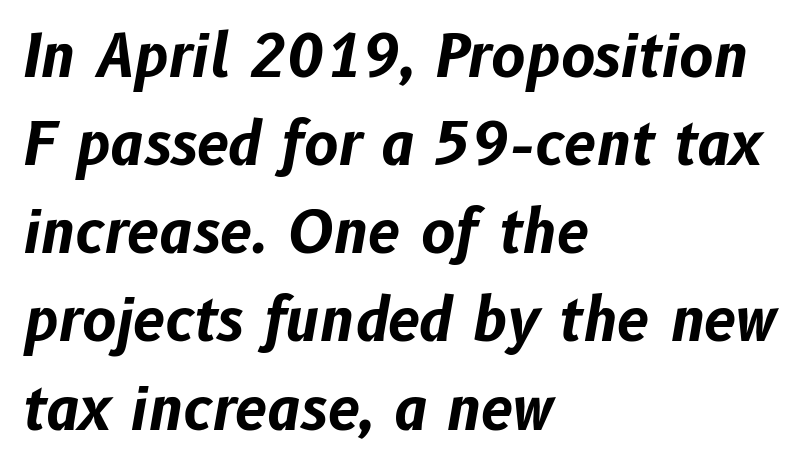
The image shows 58 px bold type, italic (leaning right); set left-aligned, normal line spacing (1.52x), normal letter spacing, not underlined; low stroke contrast and a medium x-height.
